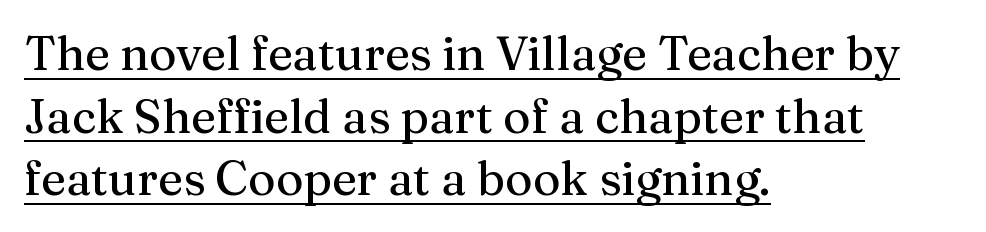
The image shows 47 px serif type, upright; set left-aligned, normal line spacing (1.33x), normal letter spacing, underlined; medium stroke contrast and a medium x-height.
